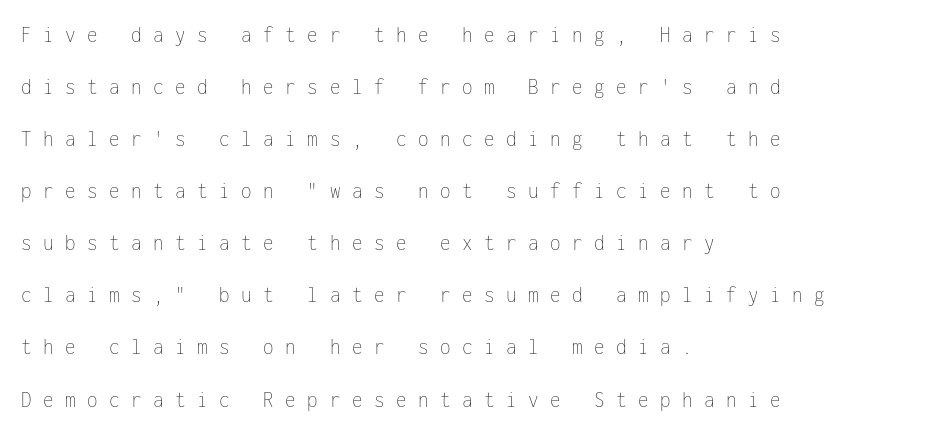
The image shows 24 px text type, upright; set left-aligned, loose line spacing (2.17x), unusually wide letter spacing (+0.48 em), not underlined.
